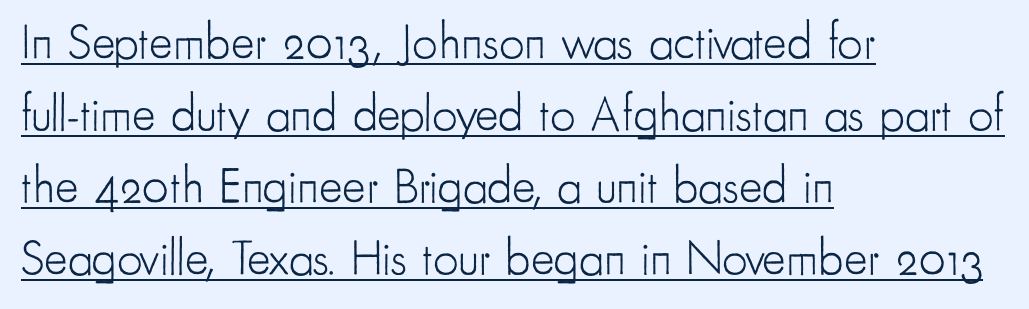
{"serif": "no", "italic": "no", "bold": "no", "weight": "light", "width": "condensed", "stroke_contrast": "low", "x_height": "small", "monospaced": "no", "underline": "yes", "align": "left", "line_spacing": "normal", "line_spacing_ratio": 1.44, "letter_spacing": "normal", "letter_spacing_em": 0.0, "glyph_px": 50}
